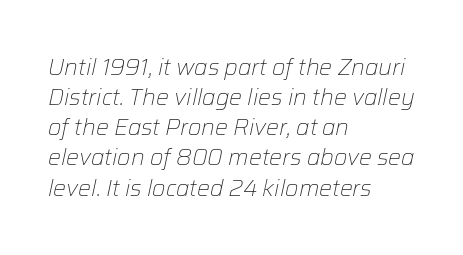
Q: Is the text bold? A: No.
Q: Is the text italic (slanted)? A: Yes, it leans right by about 12 degrees.
Q: Is the text underlined? A: No.
Q: How is the paragraph aligned? A: Left-aligned.
Q: Is the spacing between letters normal or unusually wide? A: Normal.
Q: Is the spacing between lines tight, normal or loose? A: Normal.
